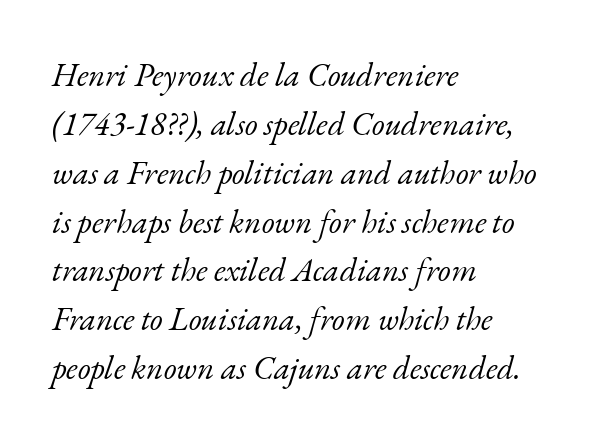
Q: Is the text bold? A: No.
Q: Is the text italic (slanted)? A: Yes, it leans right by about 17 degrees.
Q: Is the typeface a serif or a sans-serif typeface? A: Serif.
Q: Is the text underlined? A: No.
Q: How is the paragraph aligned? A: Left-aligned.
Q: Is the spacing between letters normal or unusually wide? A: Normal.
Q: Is the spacing between lines tight, normal or loose? A: Normal.
Q: Width (condensed, normal, or wide)? A: Normal.
Q: Stroke contrast? A: Low.
Q: x-height? A: Small.
Q: Monospaced? A: No.
